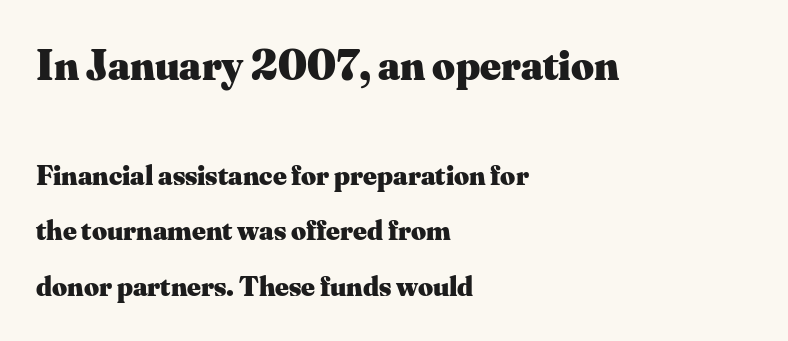
Scale decreases going downward across the two blocks. Does the lettering tilt? It doesn't — this is upright. Line spacing here is loose. The sample has been set heavy, in full bold. Each letter's strokes conclude with small projecting serifs. The passage shown is typed in a proportional face where columns would drift.
